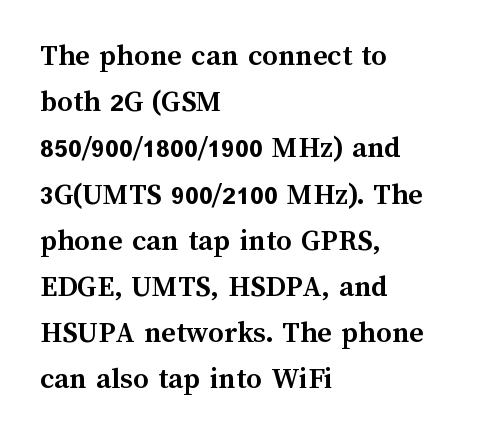
A roman cut, with each character standing at attention. The rows are spaced the way most documents space them. Each row of text sits above clean, open space. Note the varied advance widths — an 'i' is clearly narrower than an 'm'. If you drew a ruler down the left edge, every line would touch it. Set as a true bold cut, around the 700 mark.
